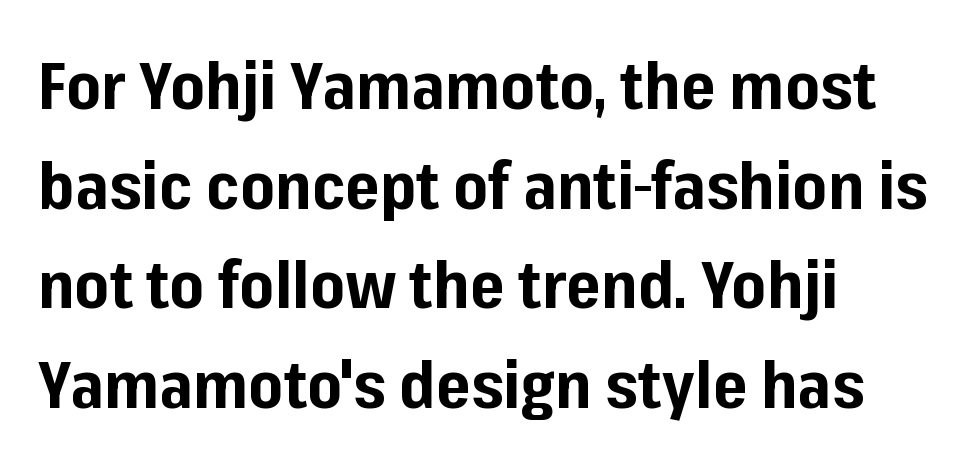
The image shows 66 px bold sans-serif type, upright; set left-aligned, normal line spacing (1.51x), normal letter spacing, not underlined; low stroke contrast and a medium x-height.
